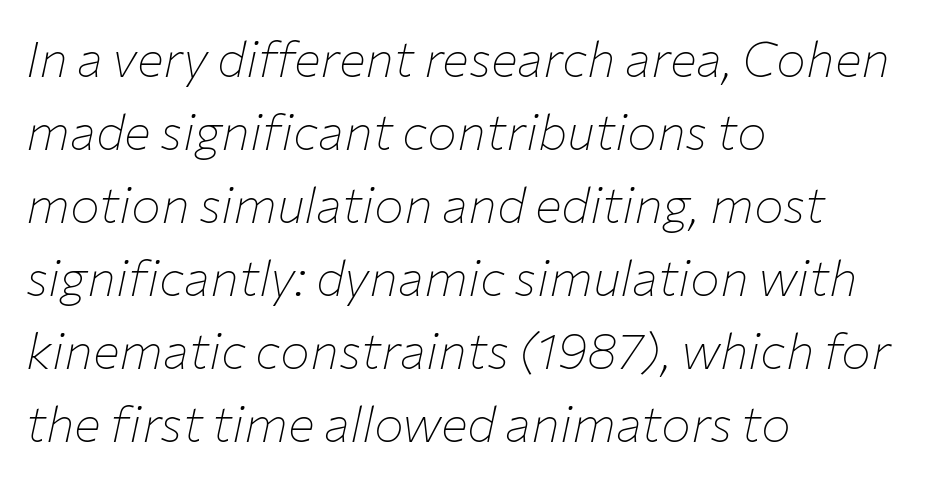
{"italic": "yes", "lean": "right", "slant_degrees": 12, "bold": "no", "weight": "thin", "width": "normal", "stroke_contrast": "low", "x_height": "medium", "monospaced": "no", "underline": "no", "align": "left", "line_spacing": "normal", "line_spacing_ratio": 1.46, "letter_spacing": "normal", "letter_spacing_em": 0.0, "glyph_px": 50}
